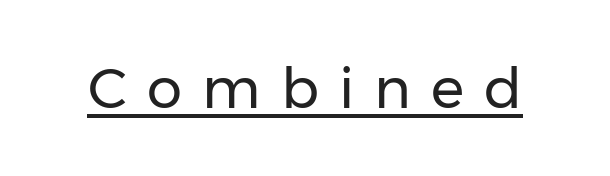
The image shows 56 px regular-weight sans-serif type, upright; set unusually wide letter spacing (+0.36 em), underlined; low stroke contrast and a medium x-height.
